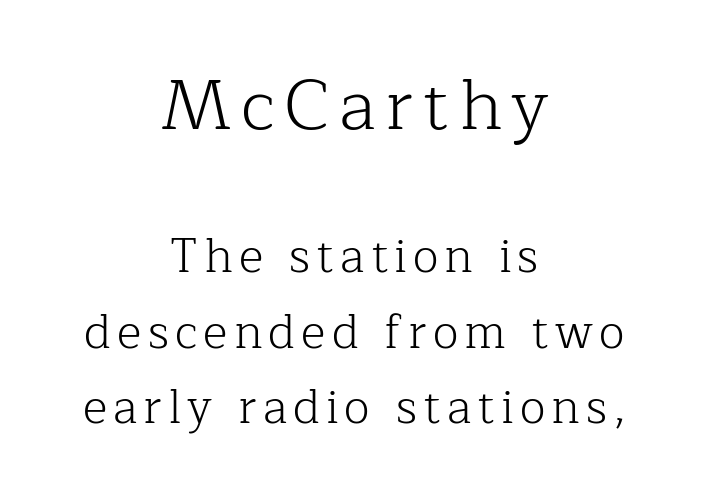
The image shows 71 px light serif type, upright; set centered, normal line spacing (1.6x), not underlined; the first (top) block is 1.51x larger; low stroke contrast and a medium x-height.
